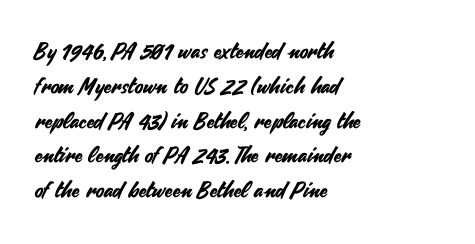
Q: Is the text italic (slanted)? A: Yes.
Q: Is the text underlined? A: No.
Q: How is the paragraph aligned? A: Left-aligned.
Q: Is the spacing between letters normal or unusually wide? A: Normal.
Q: Is the spacing between lines tight, normal or loose? A: Normal.
